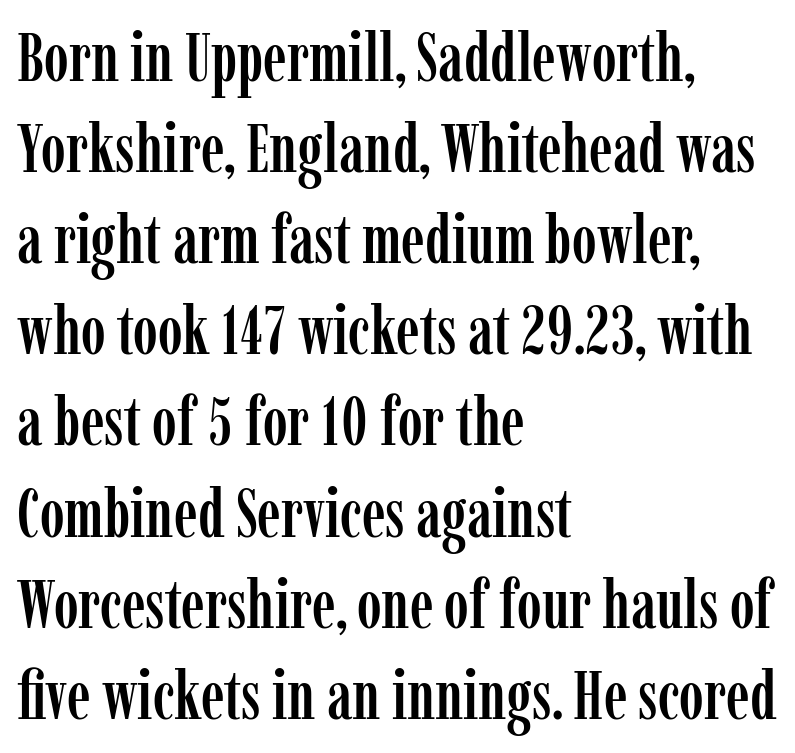
If you drew a ruler down the left edge, every line would touch it. Posture: upright roman. Nothing unusual about the tracking: characters are spaced as the font intends. This sample has the flowing, uneven cadence of proportional lettering.
